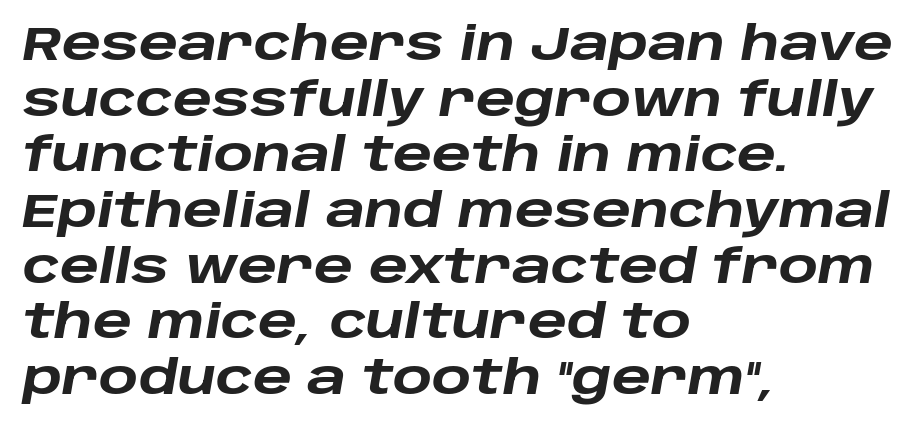
The image shows 46 px heavy, wide type, italic (leaning right); set left-aligned, line spacing 1.21x, normal letter spacing, not underlined; low stroke contrast and a large x-height.
